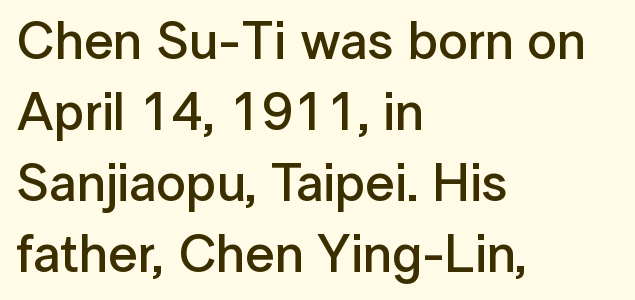
Glance below the letters and you will spot only blank space. Each word holds together tightly as a unit, with standard inter-letter gaps. Notice how the stems are strictly vertical — no italics here. Look at the bottom of the vertical strokes: they stop flat, with no serifs.
